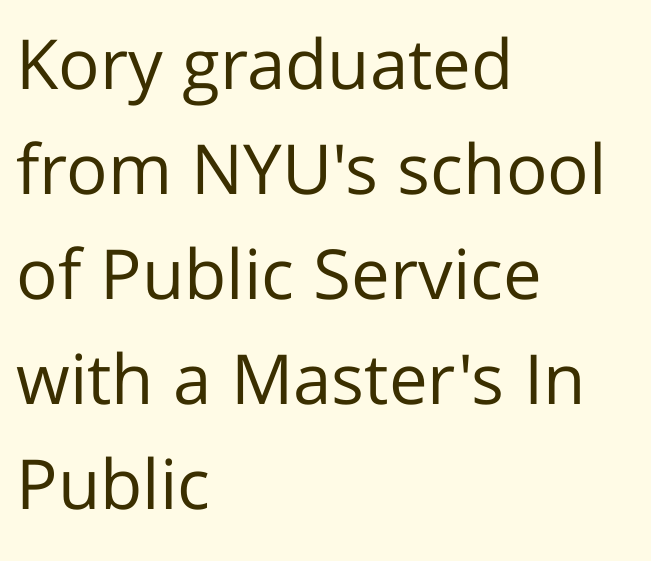
Q: Is the text bold? A: No.
Q: Is the text italic (slanted)? A: No, it is upright.
Q: Is the typeface a serif or a sans-serif typeface? A: Sans-serif.
Q: Is the text underlined? A: No.
Q: How is the paragraph aligned? A: Left-aligned.
Q: Is the spacing between letters normal or unusually wide? A: Normal.
Q: Is the spacing between lines tight, normal or loose? A: Normal.
Q: Width (condensed, normal, or wide)? A: Normal.
Q: Stroke contrast? A: Low.
Q: x-height? A: Medium.
Q: Monospaced? A: No.
